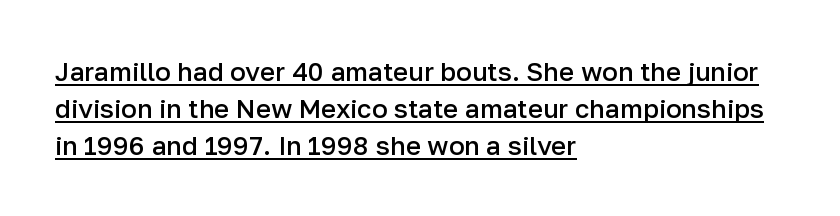
A baseline rule has been typeset under these characters. Evenly set lines give the paragraph a standard silhouette. Line starts are locked; line ends wander. The horizontal fit of the characters is conventional and even.
